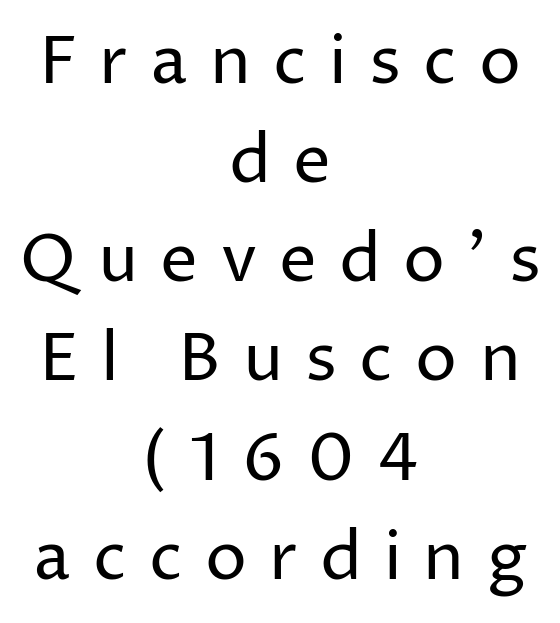
The image shows 67 px regular-weight sans-serif type, upright; set centered, normal line spacing (1.48x), unusually wide letter spacing (+0.33 em), not underlined; low stroke contrast and a medium x-height.
